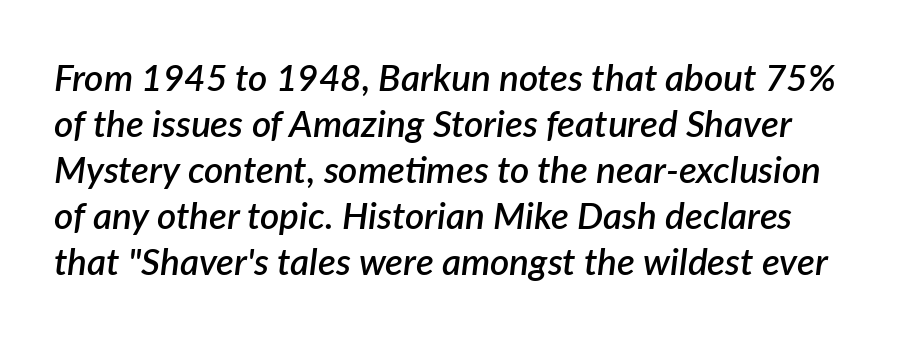
Q: Is the text bold? A: Semi-bold.
Q: Is the text italic (slanted)? A: Yes, it leans right by about 7 degrees.
Q: Is the text underlined? A: No.
Q: Is the spacing between letters normal or unusually wide? A: Normal.
Q: Width (condensed, normal, or wide)? A: Normal.
Q: Stroke contrast? A: Low.
Q: x-height? A: Medium.
Q: Monospaced? A: No.
